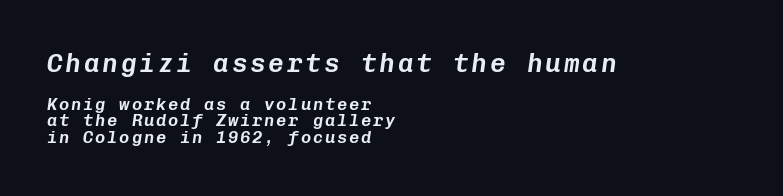
The image shows 26 px text type, italic (leaning right); set left-aligned, tight line spacing (0.99x), not underlined; the first (top) block is 1.53x larger.
